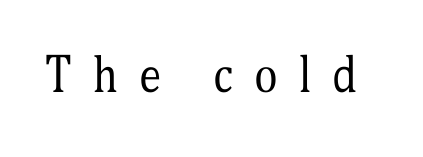
Q: Is the text bold? A: No.
Q: Is the text italic (slanted)? A: No, it is upright.
Q: Is the typeface a serif or a sans-serif typeface? A: Serif.
Q: Is the text underlined? A: No.
Q: Is the spacing between letters normal or unusually wide? A: Unusually wide.
Q: Width (condensed, normal, or wide)? A: Condensed.
Q: Stroke contrast? A: Medium.
Q: x-height? A: Medium.
Q: Monospaced? A: No.
